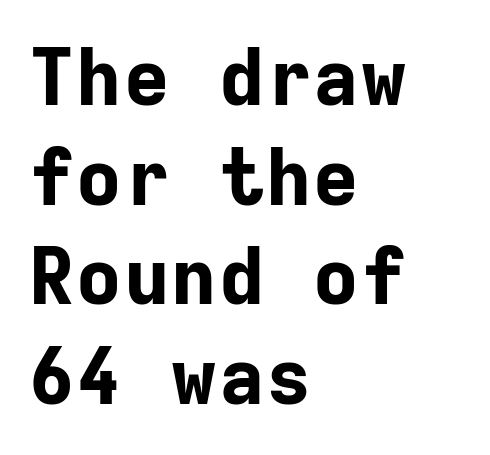
The image shows 79 px bold sans-serif type, upright, monospaced; set left-aligned, normal line spacing (1.26x), normal letter spacing, not underlined; low stroke contrast and a medium x-height.
